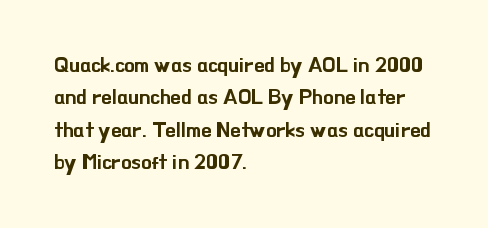
{"italic": "no", "underline": "no", "align": "left", "line_spacing": "normal", "line_spacing_ratio": 1.54, "letter_spacing": "normal", "letter_spacing_em": 0.0, "glyph_px": 21}
